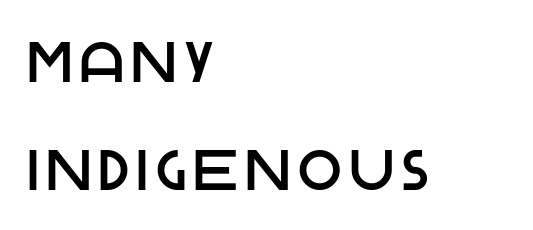
{"serif": "no", "italic": "no", "width": "normal", "stroke_contrast": "low", "x_height": "large", "monospaced": "no", "underline": "no", "align": "left", "line_spacing_ratio": 1.89, "glyph_px": 57}
